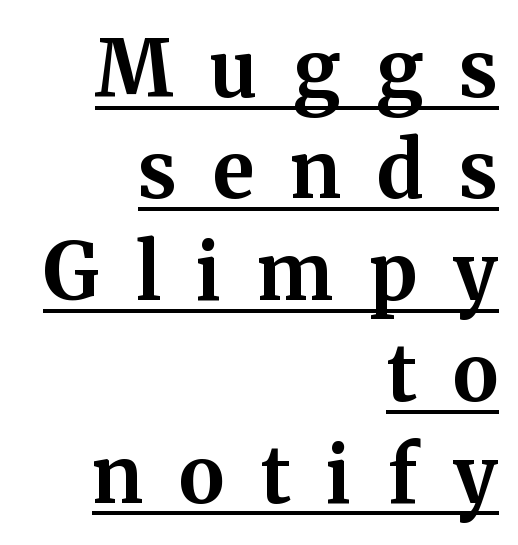
Q: Is the text bold? A: Yes.
Q: Is the text italic (slanted)? A: No, it is upright.
Q: Is the typeface a serif or a sans-serif typeface? A: Serif.
Q: Is the text underlined? A: Yes.
Q: How is the paragraph aligned? A: Right-aligned.
Q: Is the spacing between letters normal or unusually wide? A: Unusually wide.
Q: Is the spacing between lines tight, normal or loose? A: Normal.
Q: Width (condensed, normal, or wide)? A: Normal.
Q: Stroke contrast? A: Medium.
Q: x-height? A: Medium.
Q: Monospaced? A: No.
